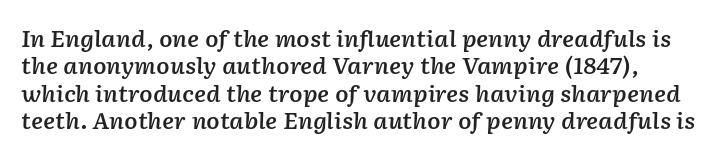
{"italic": "yes", "lean": "right", "slant_degrees": 2, "bold": "semi", "underline": "no", "line_spacing_ratio": 1.24, "letter_spacing": "normal", "letter_spacing_em": 0.0, "glyph_px": 22}
